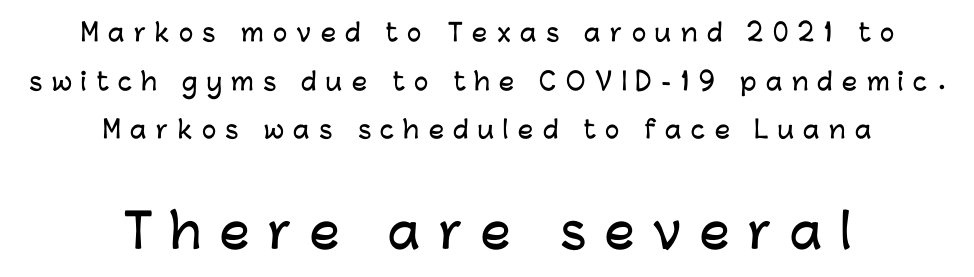
{"serif": "no", "italic": "no", "width": "normal", "stroke_contrast": "low", "x_height": "medium", "monospaced": "no", "underline": "no", "align": "center", "line_spacing": "loose", "line_spacing_ratio": 2.03, "letter_spacing": "wide", "letter_spacing_em": 0.39, "larger_block": "second", "size_ratio": 1.96, "glyph_px": 47}
